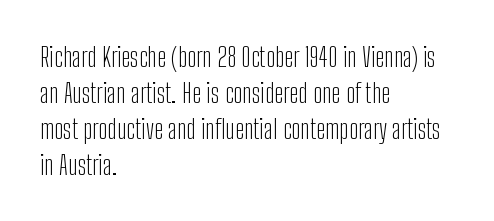
A clean baseline with only descenders dipping below it. The letters stand upright; this is a roman face. The letterforms sit shoulder to shoulder at normal distance. The compositor pushed each line to the left boundary.
